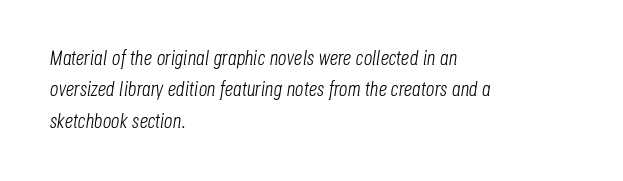
{"italic": "yes", "lean": "right", "slant_degrees": 8, "bold": "no", "underline": "no", "align": "left", "line_spacing": "normal", "line_spacing_ratio": 1.5, "letter_spacing": "normal", "letter_spacing_em": 0.0, "glyph_px": 21}
